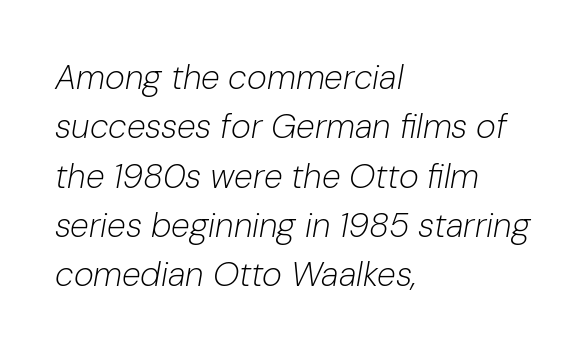
Q: Is the text bold? A: No.
Q: Is the text italic (slanted)? A: Yes, it leans right by about 10 degrees.
Q: Is the text underlined? A: No.
Q: How is the paragraph aligned? A: Left-aligned.
Q: Is the spacing between letters normal or unusually wide? A: Normal.
Q: Is the spacing between lines tight, normal or loose? A: Normal.
Q: Width (condensed, normal, or wide)? A: Normal.
Q: Stroke contrast? A: Low.
Q: x-height? A: Medium.
Q: Monospaced? A: No.
